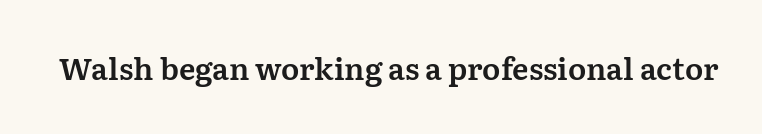
Q: Is the text italic (slanted)? A: No, it is upright.
Q: Is the typeface a serif or a sans-serif typeface? A: Serif.
Q: Is the text underlined? A: No.
Q: Is the spacing between letters normal or unusually wide? A: Normal.
Q: Width (condensed, normal, or wide)? A: Normal.
Q: Stroke contrast? A: Medium.
Q: x-height? A: Medium.
Q: Monospaced? A: No.
